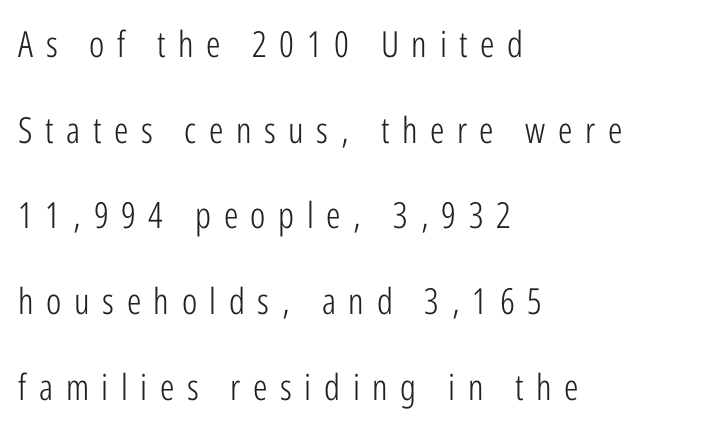
{"serif": "no", "italic": "no", "bold": "no", "weight": "light", "width": "condensed", "stroke_contrast": "low", "x_height": "medium", "monospaced": "no", "underline": "no", "align": "left", "line_spacing": "loose", "line_spacing_ratio": 2.38, "letter_spacing": "wide", "letter_spacing_em": 0.35, "glyph_px": 36}
